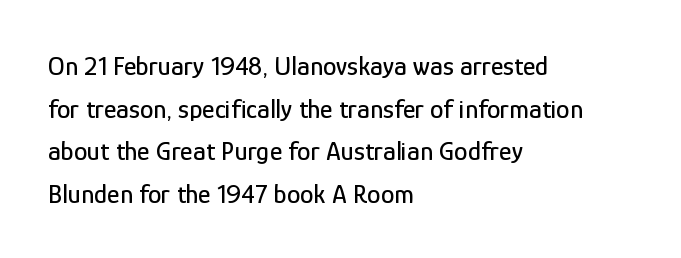
Q: Is the text italic (slanted)? A: No, it is upright.
Q: Is the text underlined? A: No.
Q: How is the paragraph aligned? A: Left-aligned.
Q: Is the spacing between letters normal or unusually wide? A: Normal.
Q: Is the spacing between lines tight, normal or loose? A: Normal.
